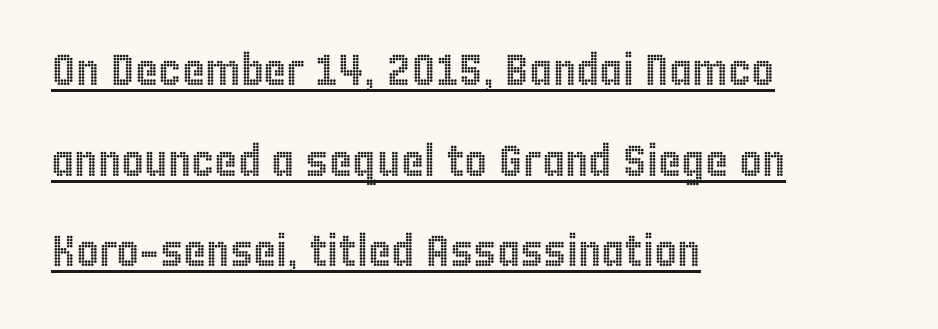
A great deal of white space separates one row of letters from the next. Left-aligned paragraph, ragged on the right. This sample has the flowing, uneven cadence of proportional lettering. In terms of letterspacing, this is plain default setting.
